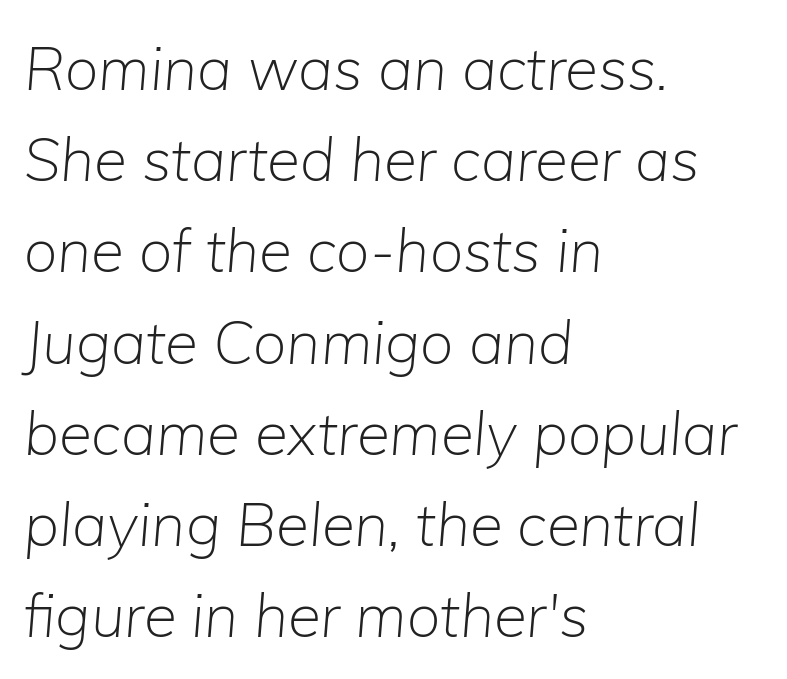
Q: Is the text bold? A: No.
Q: Is the text italic (slanted)? A: Yes, it leans right by about 5 degrees.
Q: Is the text underlined? A: No.
Q: How is the paragraph aligned? A: Left-aligned.
Q: Is the spacing between letters normal or unusually wide? A: Normal.
Q: Is the spacing between lines tight, normal or loose? A: Normal.
Q: Width (condensed, normal, or wide)? A: Normal.
Q: Stroke contrast? A: Low.
Q: x-height? A: Medium.
Q: Monospaced? A: No.
